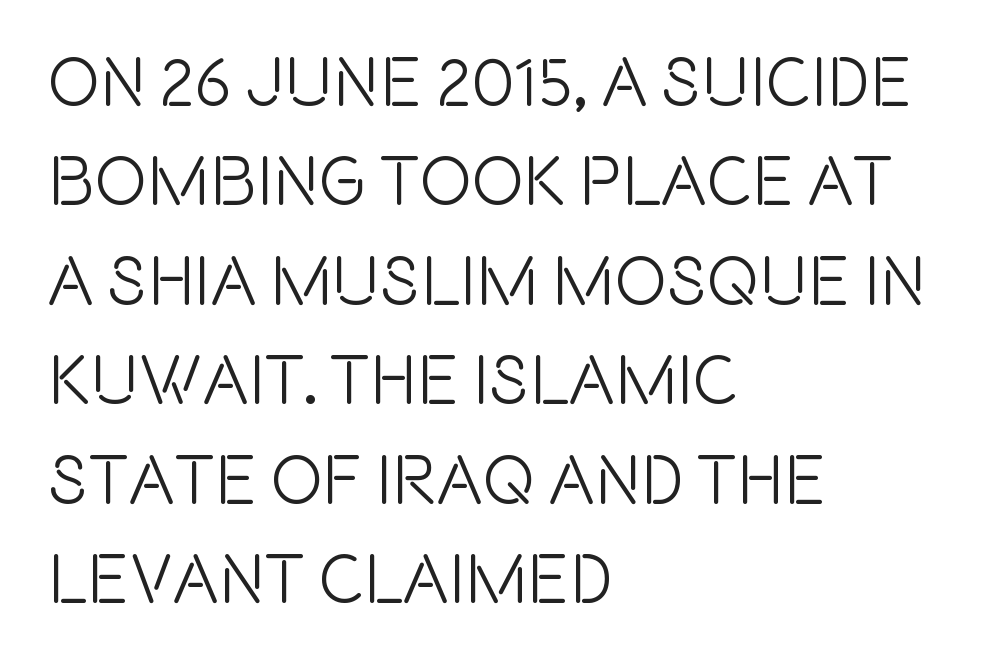
Q: Is the text italic (slanted)? A: No, it is upright.
Q: Is the typeface a serif or a sans-serif typeface? A: Sans-serif.
Q: Is the text underlined? A: No.
Q: How is the paragraph aligned? A: Left-aligned.
Q: Is the spacing between letters normal or unusually wide? A: Normal.
Q: Is the spacing between lines tight, normal or loose? A: Normal.
Q: Width (condensed, normal, or wide)? A: Condensed.
Q: x-height? A: Large.
Q: Monospaced? A: No.
